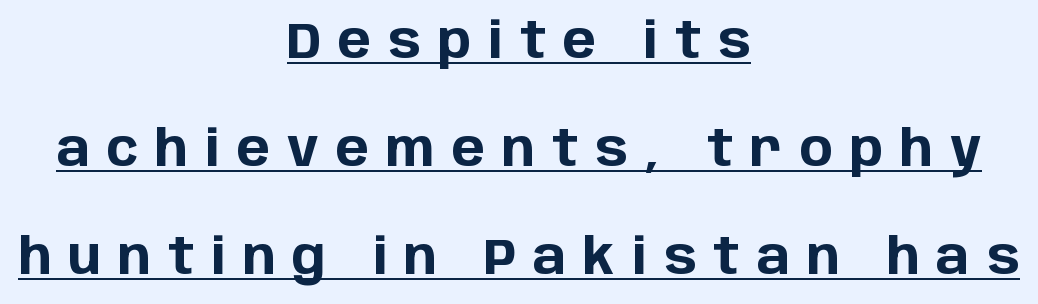
Q: Is the text bold? A: Yes.
Q: Is the text italic (slanted)? A: No, it is upright.
Q: Is the typeface a serif or a sans-serif typeface? A: Sans-serif.
Q: Is the text underlined? A: Yes.
Q: How is the paragraph aligned? A: Centered.
Q: Is the spacing between letters normal or unusually wide? A: Unusually wide.
Q: Is the spacing between lines tight, normal or loose? A: Loose.
Q: Width (condensed, normal, or wide)? A: Normal.
Q: Stroke contrast? A: Low.
Q: x-height? A: Large.
Q: Monospaced? A: No.
